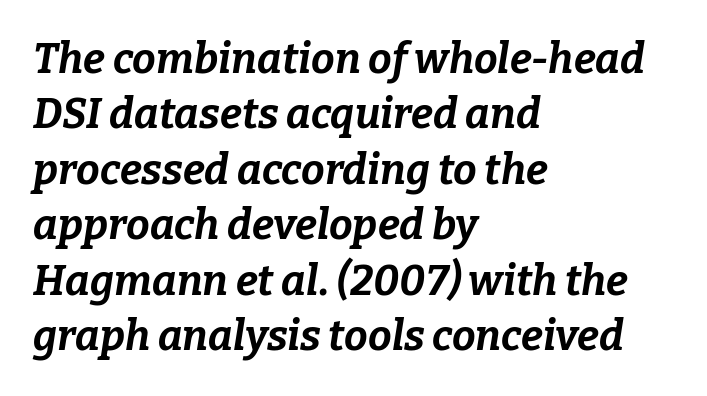
The image shows 42 px bold type, italic (leaning right); set left-aligned, normal line spacing (1.32x), normal letter spacing, not underlined; low stroke contrast and a medium x-height.
